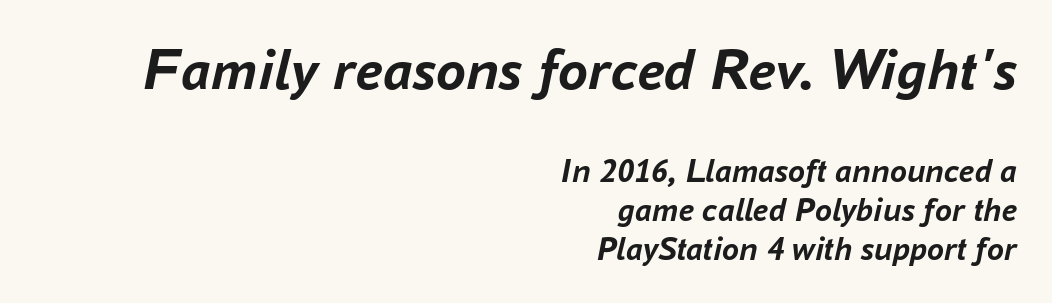
Q: Is the text bold? A: Yes.
Q: Is the text italic (slanted)? A: Yes, it leans right by about 16 degrees.
Q: Is the text underlined? A: No.
Q: How is the paragraph aligned? A: Right-aligned.
Q: Is the spacing between letters normal or unusually wide? A: Normal.
Q: Is the spacing between lines tight, normal or loose? A: Tight.
Q: Which block of text is set in a larger size, the first (top) or the second (bottom)? A: The first (top) one.
Q: Width (condensed, normal, or wide)? A: Normal.
Q: Stroke contrast? A: Low.
Q: x-height? A: Medium.
Q: Monospaced? A: No.
